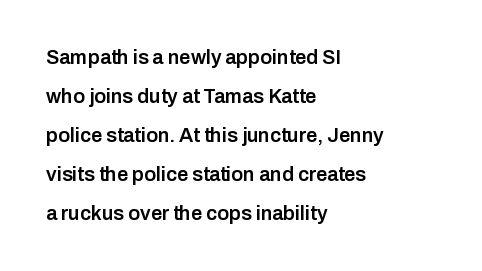
The image shows 20 px text type, upright; set left-aligned, loose line spacing (1.95x), normal letter spacing, not underlined.
